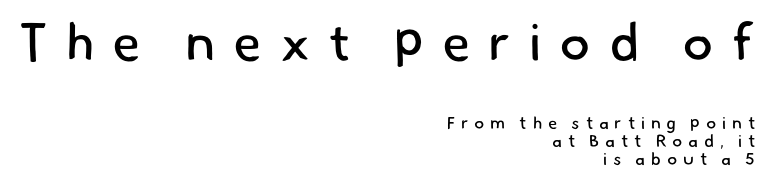
Q: Is the text bold? A: No.
Q: Is the typeface a serif or a sans-serif typeface? A: Sans-serif.
Q: Is the text underlined? A: No.
Q: How is the paragraph aligned? A: Right-aligned.
Q: Is the spacing between letters normal or unusually wide? A: Unusually wide.
Q: Is the spacing between lines tight, normal or loose? A: Tight.
Q: Which block of text is set in a larger size, the first (top) or the second (bottom)? A: The first (top) one.
Q: Width (condensed, normal, or wide)? A: Normal.
Q: Stroke contrast? A: Low.
Q: x-height? A: Small.
Q: Monospaced? A: No.
